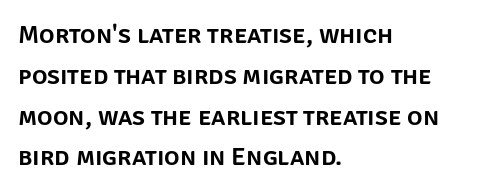
Q: Is the text italic (slanted)? A: No, it is upright.
Q: Is the text underlined? A: No.
Q: How is the paragraph aligned? A: Left-aligned.
Q: Is the spacing between letters normal or unusually wide? A: Normal.
Q: Is the spacing between lines tight, normal or loose? A: Normal.
